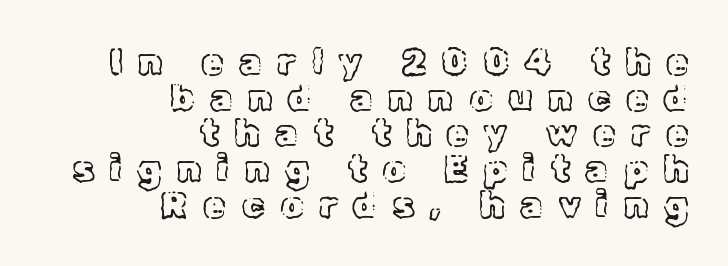
Q: Is the text italic (slanted)? A: No, it is upright.
Q: Is the text underlined? A: No.
Q: How is the paragraph aligned? A: Right-aligned.
Q: Is the spacing between letters normal or unusually wide? A: Unusually wide.
Q: Is the spacing between lines tight, normal or loose? A: Tight.
Q: Width (condensed, normal, or wide)? A: Normal.
Q: x-height? A: Medium.
Q: Monospaced? A: No.
